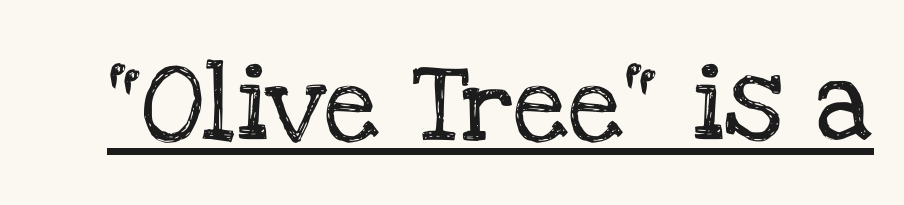
{"serif": "yes", "italic": "no", "width": "normal", "stroke_contrast": "low", "x_height": "large", "monospaced": "no", "underline": "yes", "letter_spacing": "normal", "letter_spacing_em": 0.0, "glyph_px": 78}
